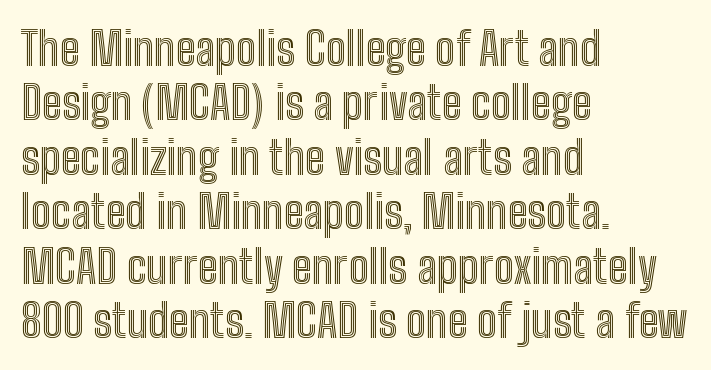
Q: Is the text italic (slanted)? A: No, it is upright.
Q: Is the text underlined? A: No.
Q: How is the paragraph aligned? A: Left-aligned.
Q: Is the spacing between letters normal or unusually wide? A: Normal.
Q: Width (condensed, normal, or wide)? A: Condensed.
Q: x-height? A: Medium.
Q: Monospaced? A: No.
